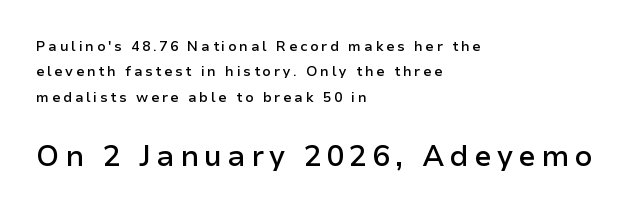
The image shows 29 px semibold sans-serif type, upright; set left-aligned, line spacing 1.82x, not underlined; the second (bottom) block is 2.07x larger; low stroke contrast and a medium x-height.
